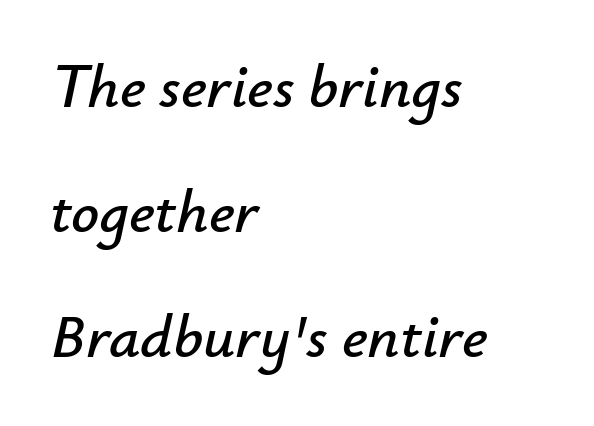
The image shows 62 px text type, italic (leaning right); set left-aligned, loose line spacing (2.02x), normal letter spacing, not underlined; low stroke contrast and a small x-height.
